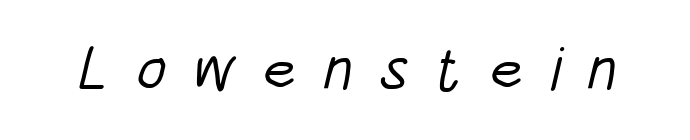
Q: Is the text bold? A: No.
Q: Is the typeface a serif or a sans-serif typeface? A: Sans-serif.
Q: Is the text underlined? A: No.
Q: Is the spacing between letters normal or unusually wide? A: Unusually wide.
Q: Width (condensed, normal, or wide)? A: Condensed.
Q: Stroke contrast? A: Low.
Q: x-height? A: Large.
Q: Monospaced? A: No.
